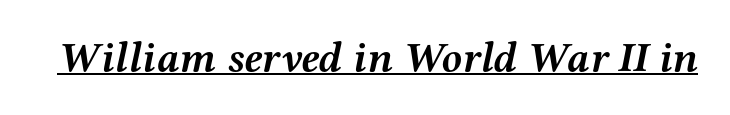
The passage shown leans; its letterforms are oblique. The face used here is proportionally spaced, like ordinary book or web type. The face used here appears with an underline applied. Inter-character spacing is left at the font's built-in metrics. Examine the stroke ends and you'll spot serifs. I'd describe the lettering as bold — thick and assertive.
